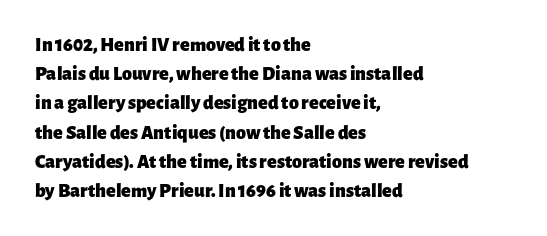
Q: Is the text bold? A: Yes.
Q: Is the text italic (slanted)? A: No, it is upright.
Q: Is the text underlined? A: No.
Q: How is the paragraph aligned? A: Left-aligned.
Q: Is the spacing between letters normal or unusually wide? A: Normal.
Q: Is the spacing between lines tight, normal or loose? A: Normal.
